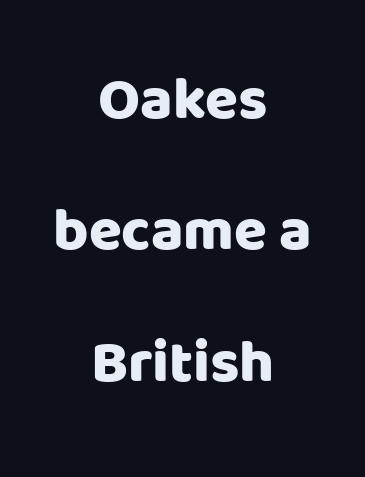
Q: Is the text bold? A: Yes.
Q: Is the text italic (slanted)? A: No, it is upright.
Q: Is the typeface a serif or a sans-serif typeface? A: Sans-serif.
Q: Is the text underlined? A: No.
Q: How is the paragraph aligned? A: Centered.
Q: Is the spacing between letters normal or unusually wide? A: Normal.
Q: Is the spacing between lines tight, normal or loose? A: Loose.
Q: Width (condensed, normal, or wide)? A: Normal.
Q: Stroke contrast? A: Low.
Q: x-height? A: Large.
Q: Monospaced? A: No.
